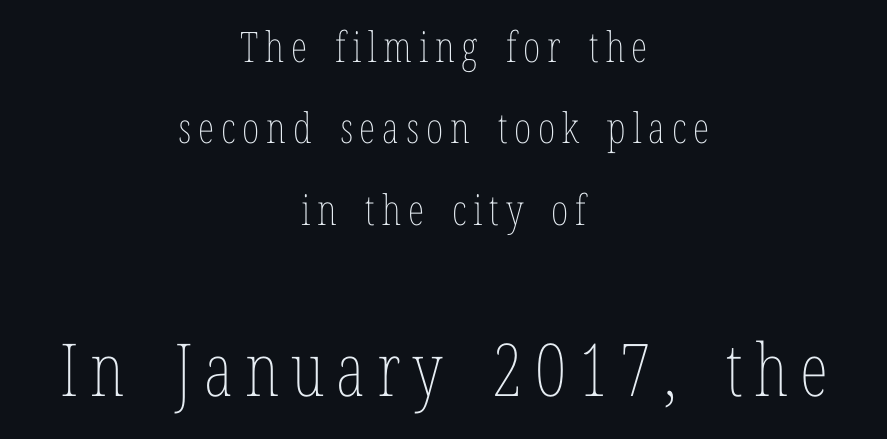
Q: Is the text bold? A: No.
Q: Is the text italic (slanted)? A: No, it is upright.
Q: Is the text underlined? A: No.
Q: How is the paragraph aligned? A: Centered.
Q: Is the spacing between lines tight, normal or loose? A: Loose.
Q: Which block of text is set in a larger size, the first (top) or the second (bottom)? A: The second (bottom) one.
Q: Width (condensed, normal, or wide)? A: Condensed.
Q: Stroke contrast? A: Low.
Q: x-height? A: Medium.
Q: Monospaced? A: No.
